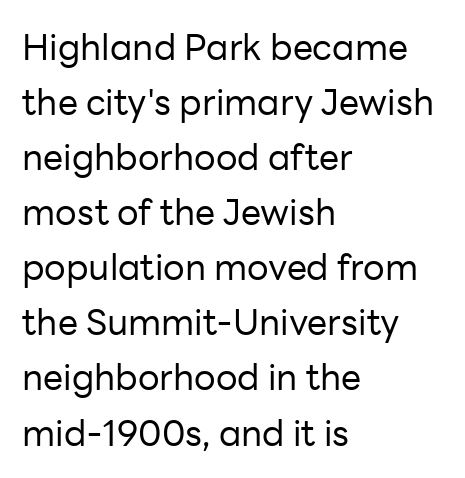
{"serif": "no", "italic": "no", "bold": "no", "weight": "regular", "width": "normal", "stroke_contrast": "low", "x_height": "medium", "monospaced": "no", "underline": "no", "align": "left", "line_spacing": "normal", "line_spacing_ratio": 1.53, "letter_spacing": "normal", "letter_spacing_em": 0.0, "glyph_px": 36}
